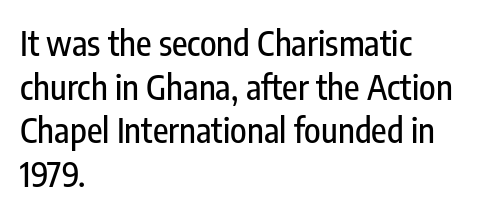
Q: Is the text italic (slanted)? A: No, it is upright.
Q: Is the typeface a serif or a sans-serif typeface? A: Sans-serif.
Q: Is the text underlined? A: No.
Q: How is the paragraph aligned? A: Left-aligned.
Q: Is the spacing between letters normal or unusually wide? A: Normal.
Q: Is the spacing between lines tight, normal or loose? A: Normal.
Q: Width (condensed, normal, or wide)? A: Condensed.
Q: Stroke contrast? A: Low.
Q: x-height? A: Medium.
Q: Monospaced? A: No.
